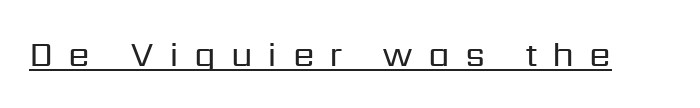
Q: Is the text bold? A: No.
Q: Is the text italic (slanted)? A: No, it is upright.
Q: Is the typeface a serif or a sans-serif typeface? A: Sans-serif.
Q: Is the text underlined? A: Yes.
Q: Is the spacing between letters normal or unusually wide? A: Unusually wide.
Q: Width (condensed, normal, or wide)? A: Normal.
Q: Stroke contrast? A: Low.
Q: x-height? A: Medium.
Q: Monospaced? A: No.
